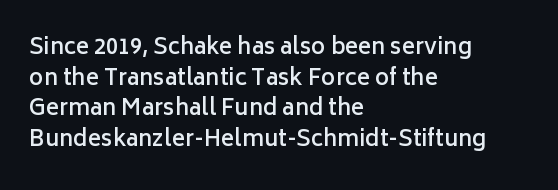
Q: Is the text bold? A: Semi-bold.
Q: Is the text italic (slanted)? A: No, it is upright.
Q: Is the text underlined? A: No.
Q: How is the paragraph aligned? A: Left-aligned.
Q: Is the spacing between letters normal or unusually wide? A: Normal.
Q: Is the spacing between lines tight, normal or loose? A: Normal.
